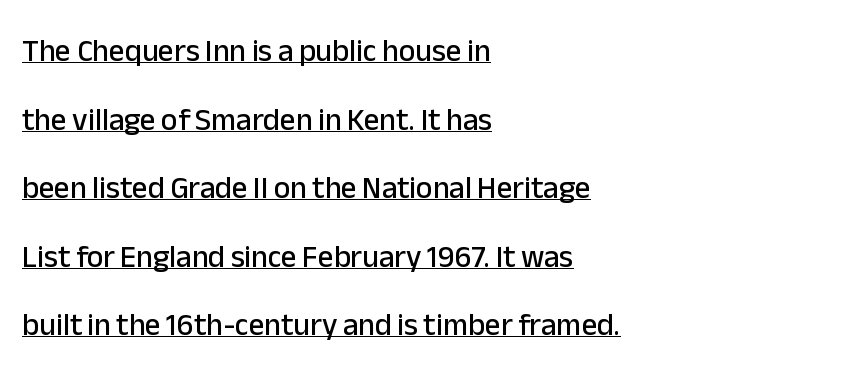
The passage shown is typeset with a sans-serif family. This block would shrink considerably if given ordinary leading; it's expanded now. Is the block centered? No — it sits flush against the left margin. This sample carries an underscore along the baseline area. You could call the tracking neutral — neither tight nor loose.
